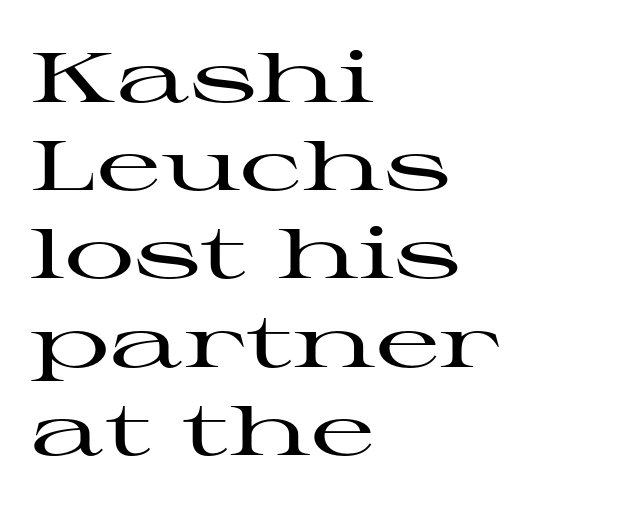
The image shows 70 px wide serif type, upright; set left-aligned, normal line spacing (1.26x), normal letter spacing, not underlined; high stroke contrast and a medium x-height.
